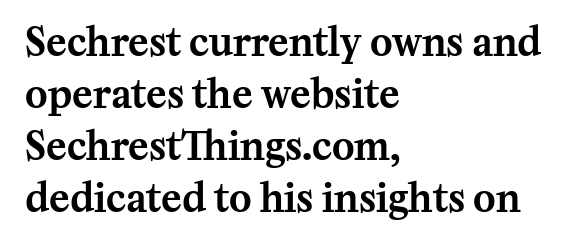
The image shows 38 px serif type, upright; set left-aligned, normal line spacing (1.37x), normal letter spacing, not underlined; medium stroke contrast and a medium x-height.
